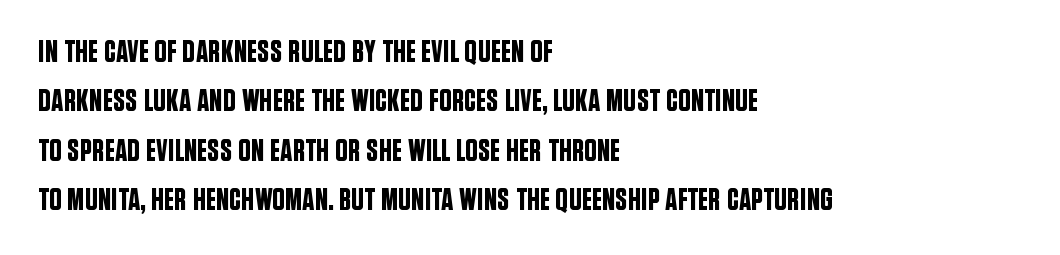
Q: Is the text italic (slanted)? A: No, it is upright.
Q: Is the typeface a serif or a sans-serif typeface? A: Sans-serif.
Q: Is the text underlined? A: No.
Q: How is the paragraph aligned? A: Left-aligned.
Q: Is the spacing between letters normal or unusually wide? A: Normal.
Q: Is the spacing between lines tight, normal or loose? A: Normal.
Q: Width (condensed, normal, or wide)? A: Condensed.
Q: Stroke contrast? A: Low.
Q: x-height? A: Large.
Q: Monospaced? A: No.
